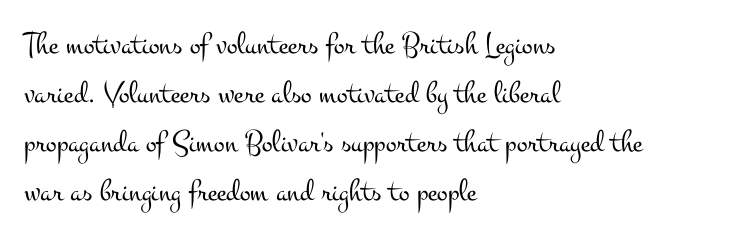
The passage shown is typed in a proportional face where columns would drift. Heaviness? Minimal to ordinary, like unemphasized prose. The specimen omits any rule beneath the text block's lines.
